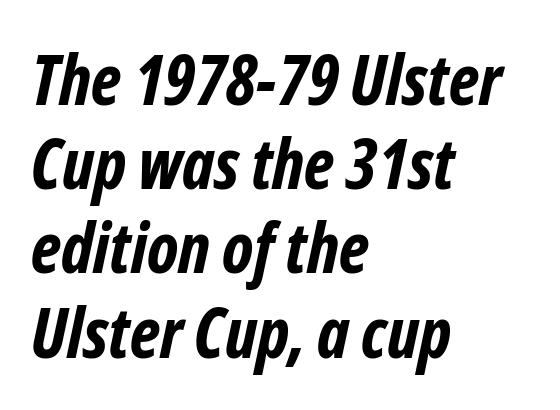
Q: Is the text bold? A: Yes.
Q: Is the typeface a serif or a sans-serif typeface? A: Sans-serif.
Q: Is the text underlined? A: No.
Q: How is the paragraph aligned? A: Left-aligned.
Q: Is the spacing between letters normal or unusually wide? A: Normal.
Q: Width (condensed, normal, or wide)? A: Condensed.
Q: Stroke contrast? A: Low.
Q: x-height? A: Medium.
Q: Monospaced? A: No.
